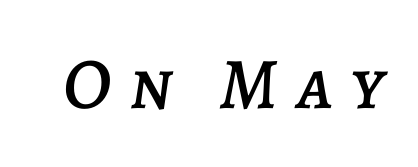
Q: Is the text italic (slanted)? A: Yes, it leans right by about 7 degrees.
Q: Is the text underlined? A: No.
Q: Is the spacing between letters normal or unusually wide? A: Unusually wide.
Q: Width (condensed, normal, or wide)? A: Normal.
Q: Stroke contrast? A: Low.
Q: x-height? A: Large.
Q: Monospaced? A: No.
